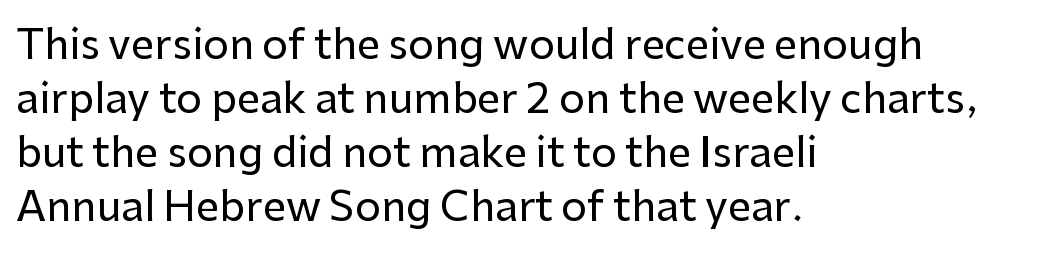
The characters display no serif detailing; their extremities are plain. These lines are rendered in a variable-pitch font. Interline gaps are of average width in this sample. Italic? Not at all — the glyphs are vertical.
